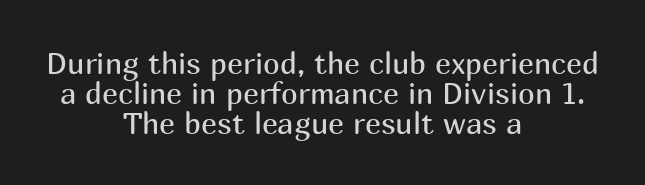
Compared with a flush-left layout, this one balances lines on the center instead. Do the characters align in a grid? No, the font is proportional. The font's upright variant was chosen for this text. The rendering shows plain stroke endings on the letterforms — a sans-serif design.
